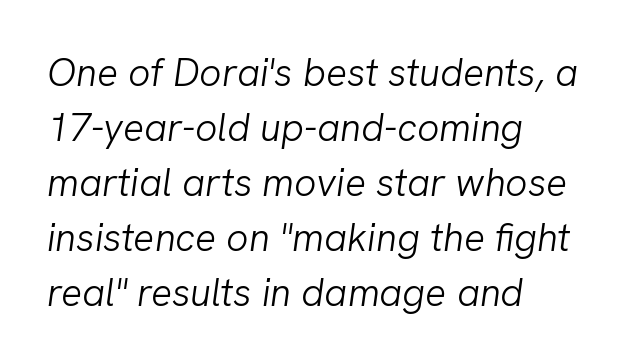
The image shows 39 px light type, italic (leaning right); set left-aligned, normal line spacing (1.41x), normal letter spacing, not underlined; low stroke contrast and a medium x-height.
